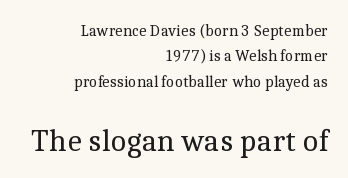
Q: Is the text bold? A: No.
Q: Is the text italic (slanted)? A: No, it is upright.
Q: Is the typeface a serif or a sans-serif typeface? A: Serif.
Q: Is the text underlined? A: No.
Q: How is the paragraph aligned? A: Right-aligned.
Q: Is the spacing between letters normal or unusually wide? A: Normal.
Q: Is the spacing between lines tight, normal or loose? A: Normal.
Q: Which block of text is set in a larger size, the first (top) or the second (bottom)? A: The second (bottom) one.
Q: Width (condensed, normal, or wide)? A: Normal.
Q: x-height? A: Medium.
Q: Monospaced? A: No.
